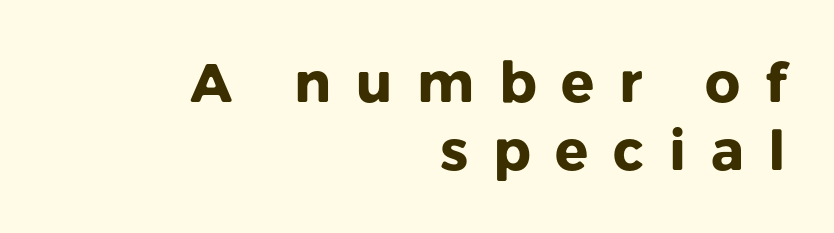
The foot of each line stays bare and open. You could not count columns in this text — the font is proportionally spaced. Layout note: lines flush right. What stands out about the letter spacing? Its width — letters are far apart. What weight is shown? A full bold with thick strokes. The rendering shows plain stroke endings on the letterforms — a sans-serif design.
